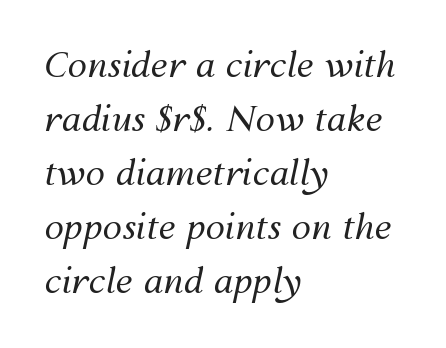
Q: Is the text bold? A: No.
Q: Is the text italic (slanted)? A: Yes, it leans right by about 12 degrees.
Q: Is the text underlined? A: No.
Q: How is the paragraph aligned? A: Left-aligned.
Q: Is the spacing between letters normal or unusually wide? A: Normal.
Q: Is the spacing between lines tight, normal or loose? A: Normal.
Q: Width (condensed, normal, or wide)? A: Normal.
Q: Stroke contrast? A: Medium.
Q: x-height? A: Medium.
Q: Monospaced? A: No.
